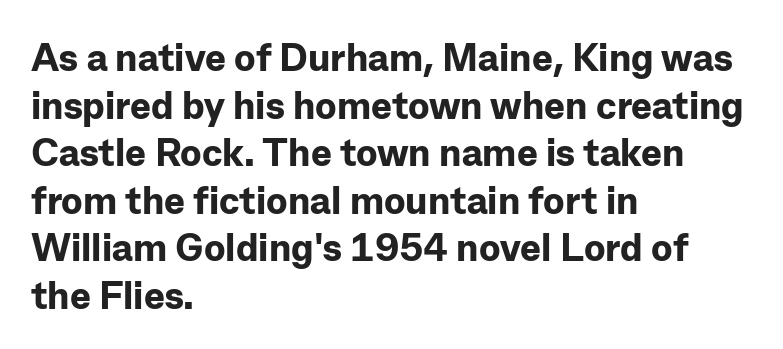
{"serif": "no", "italic": "no", "bold": "yes", "weight": "bold", "width": "normal", "stroke_contrast": "low", "x_height": "medium", "monospaced": "no", "underline": "no", "align": "left", "line_spacing_ratio": 1.22, "letter_spacing": "normal", "letter_spacing_em": 0.0, "glyph_px": 39}
